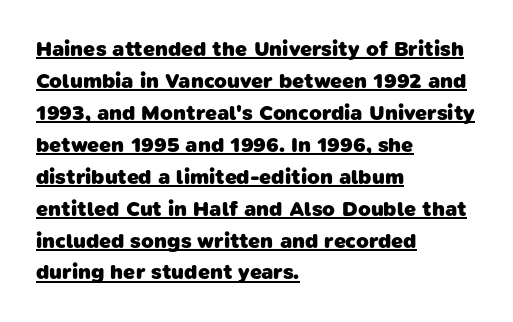
Q: Is the text bold? A: Yes.
Q: Is the text underlined? A: Yes.
Q: How is the paragraph aligned? A: Left-aligned.
Q: Is the spacing between letters normal or unusually wide? A: Normal.
Q: Is the spacing between lines tight, normal or loose? A: Normal.
